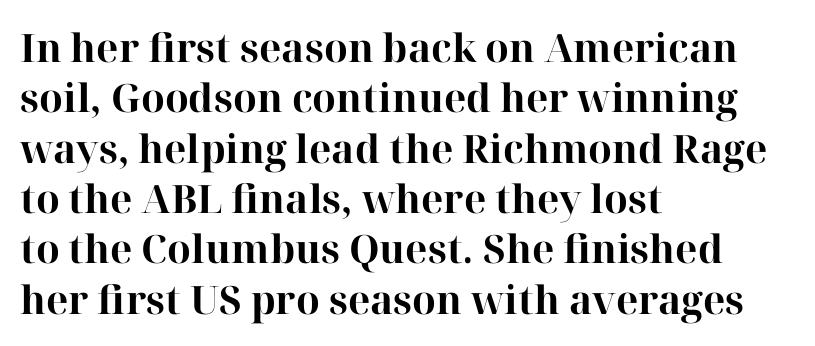
You can tell it's not italic because the verticals are truly vertical. Each glyph is drawn with heavy, bold strokes. These lines sit exactly where default settings would place them. Compared with typical body copy, the letter spacing here is the same. Caption: multi-line text, flush left, ragged right.
